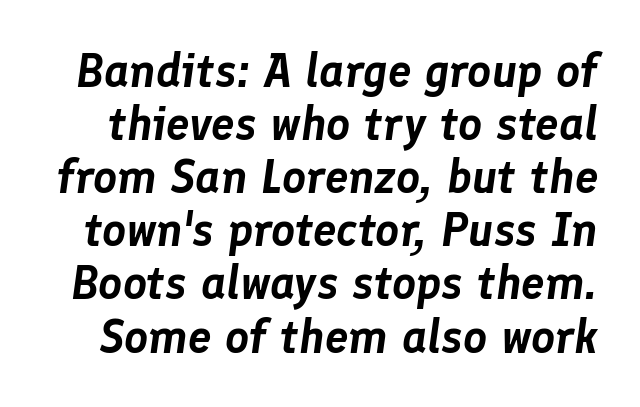
Q: Is the text italic (slanted)? A: Yes, it leans right by about 8 degrees.
Q: Is the text underlined? A: No.
Q: Is the spacing between letters normal or unusually wide? A: Normal.
Q: Is the spacing between lines tight, normal or loose? A: Tight.
Q: Width (condensed, normal, or wide)? A: Normal.
Q: Stroke contrast? A: Low.
Q: x-height? A: Medium.
Q: Monospaced? A: No.
